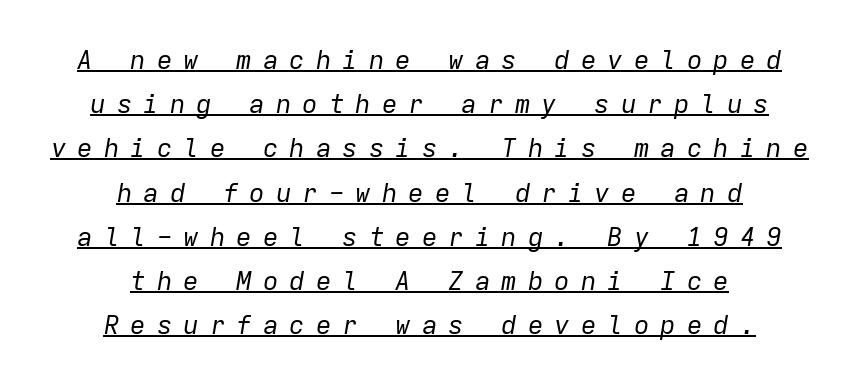
Emphasis-style slanted type is in use. Summary of weight: not heavy and not bold. Observe the wide spacing: letters keep a clear distance from each other. The rendering positions every line midway between the sides.
